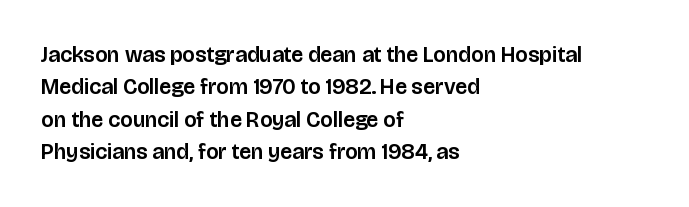
Q: Is the text italic (slanted)? A: No, it is upright.
Q: Is the text underlined? A: No.
Q: How is the paragraph aligned? A: Left-aligned.
Q: Is the spacing between letters normal or unusually wide? A: Normal.
Q: Is the spacing between lines tight, normal or loose? A: Normal.
